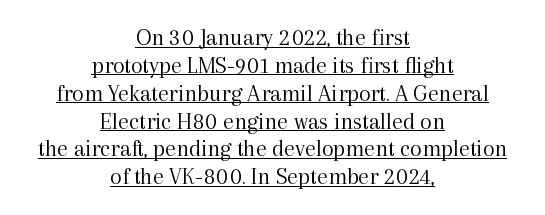
Q: Is the text bold? A: No.
Q: Is the text italic (slanted)? A: No, it is upright.
Q: Is the text underlined? A: Yes.
Q: How is the paragraph aligned? A: Centered.
Q: Is the spacing between letters normal or unusually wide? A: Normal.
